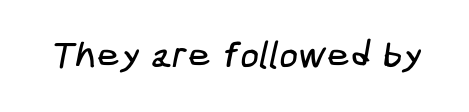
Classification — sans serif. Beneath every word, the page is bare. Caption: standard tracking, unaltered.
